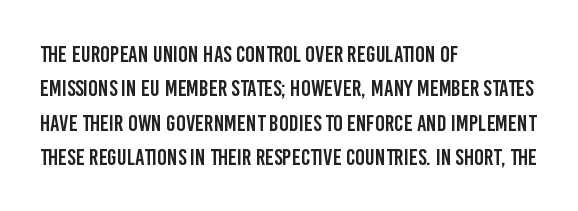
The image shows 23 px text type, upright; set left-aligned, normal line spacing (1.49x), normal letter spacing, not underlined.
